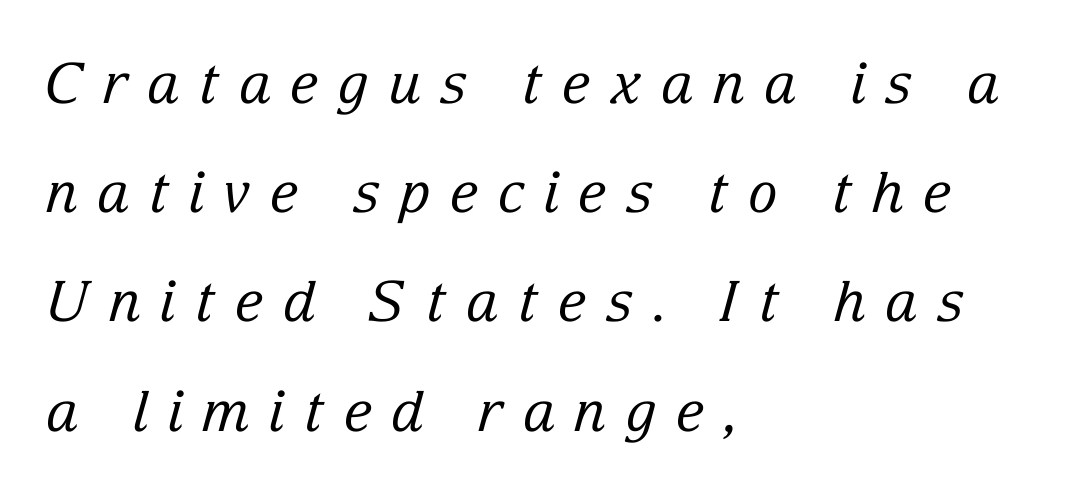
{"serif": "yes", "italic": "yes", "lean": "right", "slant_degrees": 15, "bold": "no", "weight": "regular", "width": "normal", "stroke_contrast": "low", "x_height": "medium", "monospaced": "no", "underline": "no", "align": "left", "line_spacing": "loose", "line_spacing_ratio": 1.95, "letter_spacing": "wide", "letter_spacing_em": 0.34, "glyph_px": 56}
